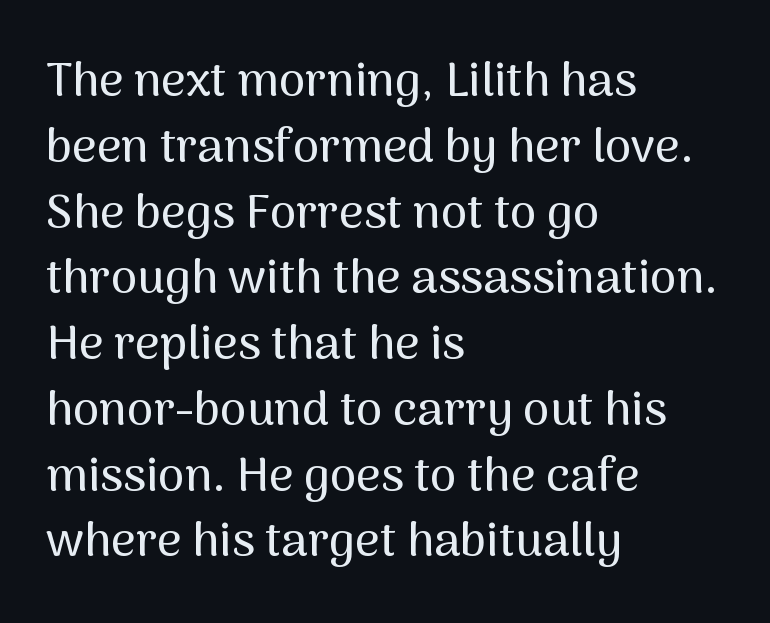
Q: Is the text italic (slanted)? A: No, it is upright.
Q: Is the typeface a serif or a sans-serif typeface? A: Sans-serif.
Q: Is the text underlined? A: No.
Q: How is the paragraph aligned? A: Left-aligned.
Q: Is the spacing between letters normal or unusually wide? A: Normal.
Q: Is the spacing between lines tight, normal or loose? A: Normal.
Q: Width (condensed, normal, or wide)? A: Normal.
Q: Stroke contrast? A: Medium.
Q: x-height? A: Medium.
Q: Monospaced? A: No.
